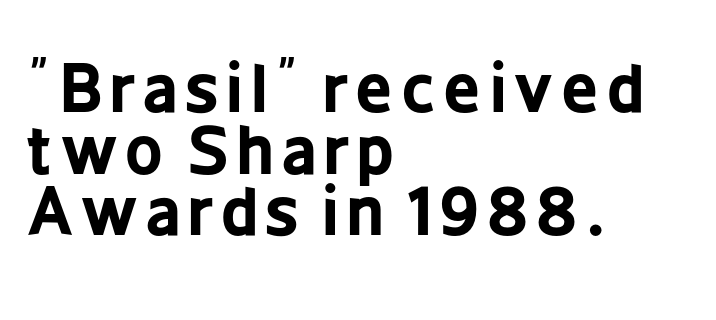
Q: Is the text bold? A: Yes.
Q: Is the text italic (slanted)? A: No, it is upright.
Q: Is the typeface a serif or a sans-serif typeface? A: Sans-serif.
Q: Is the text underlined? A: No.
Q: How is the paragraph aligned? A: Left-aligned.
Q: Is the spacing between lines tight, normal or loose? A: Tight.
Q: Width (condensed, normal, or wide)? A: Condensed.
Q: Stroke contrast? A: Low.
Q: x-height? A: Medium.
Q: Monospaced? A: No.
